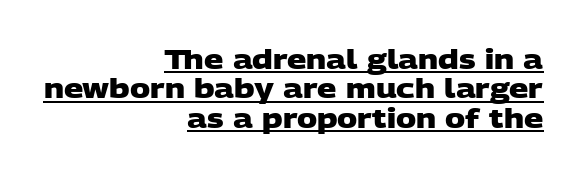
{"bold": "yes", "underline": "yes", "align": "right", "line_spacing": "tight", "line_spacing_ratio": 1.09, "letter_spacing": "normal", "letter_spacing_em": 0.0, "glyph_px": 27}
